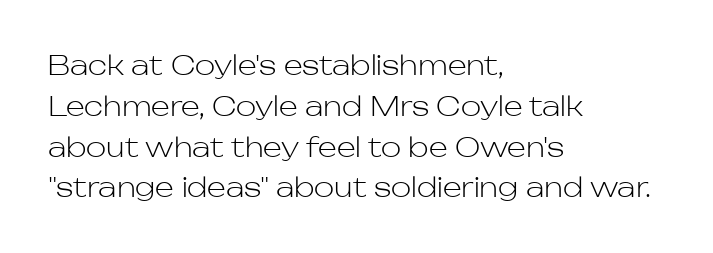
Q: Is the text bold? A: No.
Q: Is the text italic (slanted)? A: No, it is upright.
Q: Is the text underlined? A: No.
Q: How is the paragraph aligned? A: Left-aligned.
Q: Is the spacing between letters normal or unusually wide? A: Normal.
Q: Is the spacing between lines tight, normal or loose? A: Normal.
